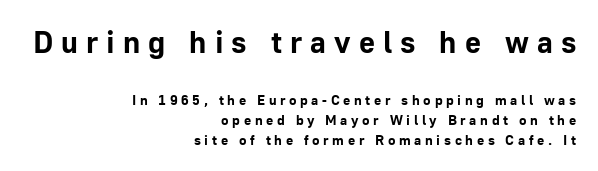
The earlier block is typeset at a bigger size than the later block. Is this a fixed-width face? No — the glyphs have proportional, varying widths. Stroke terminals: plain, sans-serif. Every row of glyphs terminates at an identical x-position on the right.
